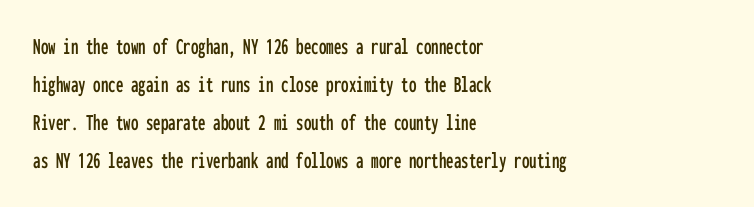
Q: Is the text italic (slanted)? A: No, it is upright.
Q: Is the text underlined? A: No.
Q: How is the paragraph aligned? A: Left-aligned.
Q: Is the spacing between letters normal or unusually wide? A: Normal.
Q: Is the spacing between lines tight, normal or loose? A: Normal.
